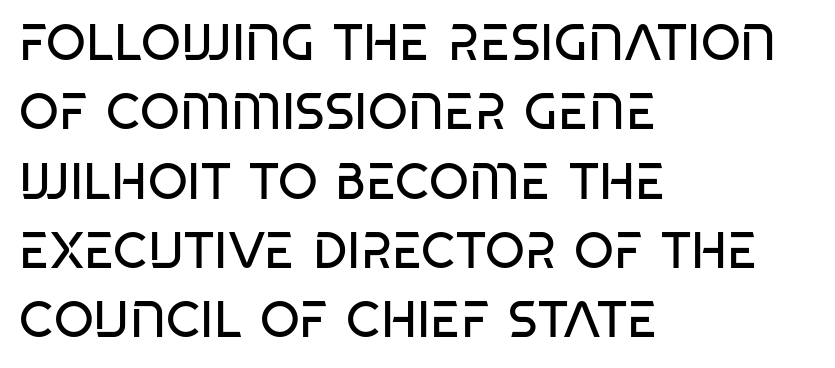
In CSS terms this would be text-align: left. Is the type heavy? It reads as light-to-regular instead. Observe the absence of serifs on each vertical stroke in this sample. You could not count columns in this text — the font is proportionally spaced. Regarding leading, the lines here are spaced in the standard way.
